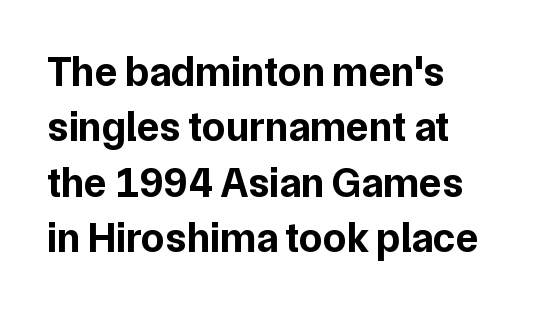
The glyphs are unaccompanied by any horizontal stroke below them. Honestly, the row spacing looks completely unremarkable. Layout note: lines flush left. This sample uses a sans-serif face. A typesetter would call this zero additional tracking.
